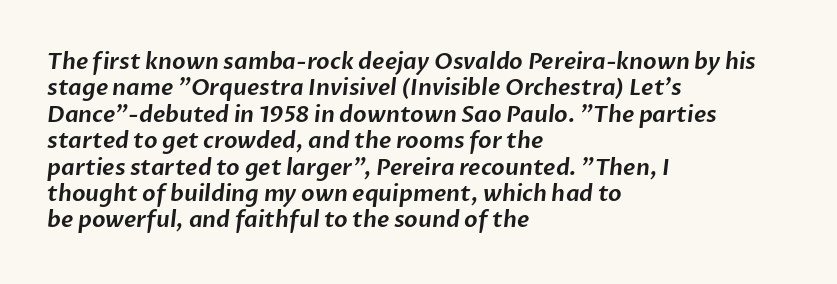
Q: Is the text underlined? A: No.
Q: How is the paragraph aligned? A: Left-aligned.
Q: Is the spacing between letters normal or unusually wide? A: Normal.
